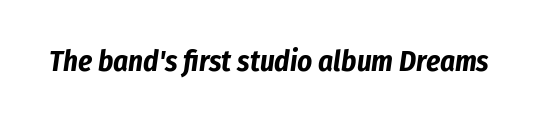
{"italic": "yes", "lean": "right", "slant_degrees": 8, "bold": "yes", "weight": "bold", "width": "condensed", "stroke_contrast": "low", "x_height": "medium", "monospaced": "no", "underline": "no", "letter_spacing": "normal", "letter_spacing_em": 0.0, "glyph_px": 29}
